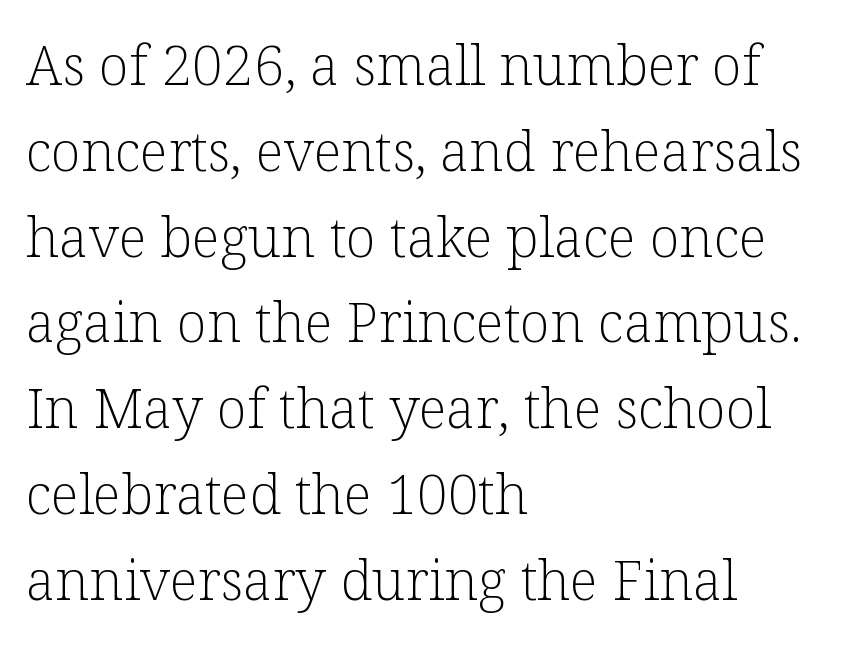
Casual observation: everything's shoved over to the left. The face used here is seriffed, in the tradition of book romans. The axis of the letterforms is exactly vertical. These lines are rendered in a variable-pitch font.
